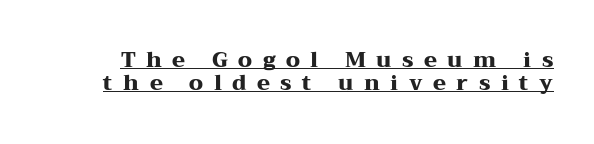
The image shows 21 px bold type, upright; set tight line spacing (1.1x), unusually wide letter spacing (+0.5 em), underlined.
